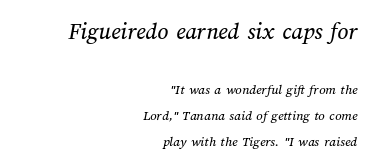
Honestly, the letter spacing is just normal — you wouldn't notice it. Check under the words: just untouched page. The block sitting higher on the canvas is the one with enlarged characters. The typesetter chose a ragged-left arrangement here.
